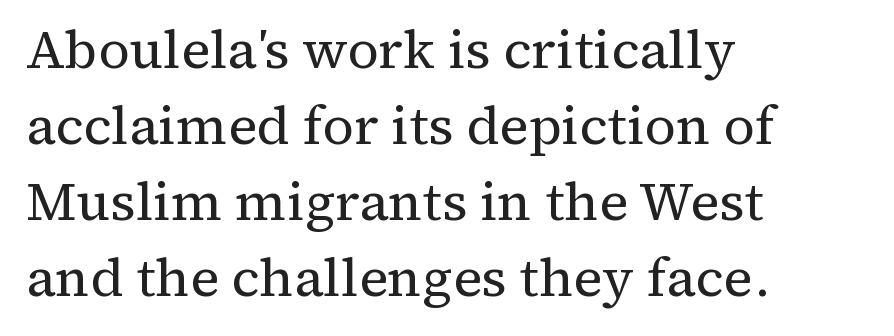
{"serif": "yes", "italic": "no", "bold": "no", "weight": "regular", "width": "normal", "stroke_contrast": "medium", "x_height": "medium", "monospaced": "no", "underline": "no", "align": "left", "line_spacing": "normal", "line_spacing_ratio": 1.41, "letter_spacing": "normal", "letter_spacing_em": 0.0, "glyph_px": 54}
